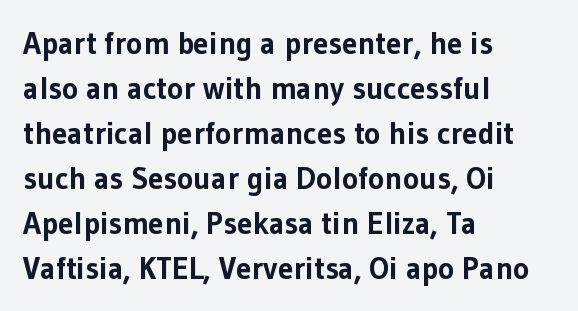
Q: Is the text bold? A: Yes.
Q: Is the text italic (slanted)? A: No, it is upright.
Q: Is the typeface a serif or a sans-serif typeface? A: Sans-serif.
Q: Is the text underlined? A: No.
Q: How is the paragraph aligned? A: Left-aligned.
Q: Is the spacing between letters normal or unusually wide? A: Normal.
Q: Is the spacing between lines tight, normal or loose? A: Normal.
Q: Width (condensed, normal, or wide)? A: Normal.
Q: Stroke contrast? A: Low.
Q: x-height? A: Medium.
Q: Monospaced? A: No.
